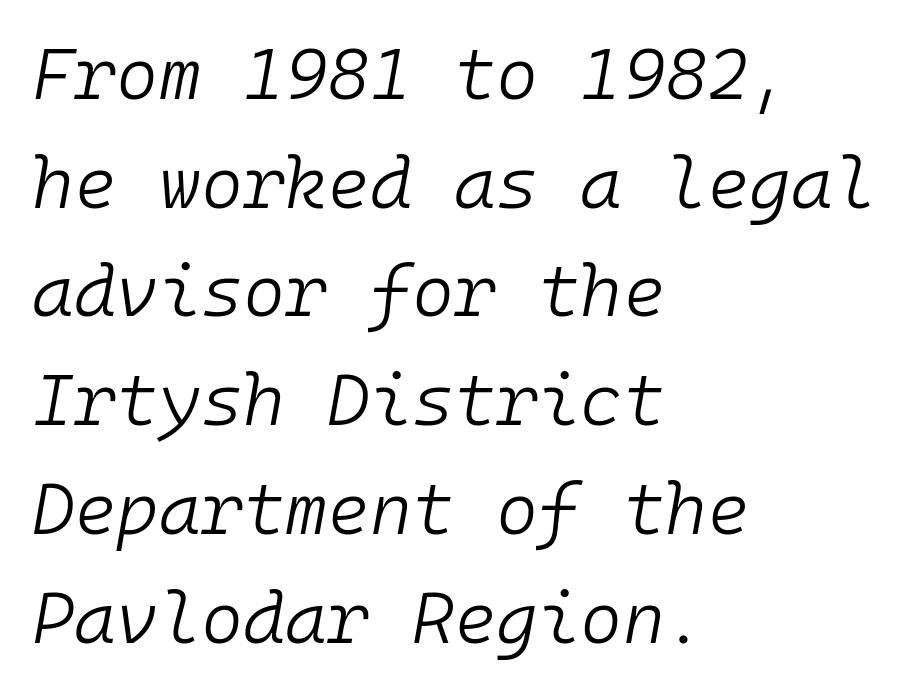
{"italic": "yes", "lean": "right", "slant_degrees": 10, "bold": "no", "weight": "light", "width": "normal", "stroke_contrast": "low", "x_height": "medium", "monospaced": "yes", "underline": "no", "align": "left", "line_spacing": "normal", "line_spacing_ratio": 1.51, "letter_spacing": "normal", "letter_spacing_em": 0.0, "glyph_px": 72}
